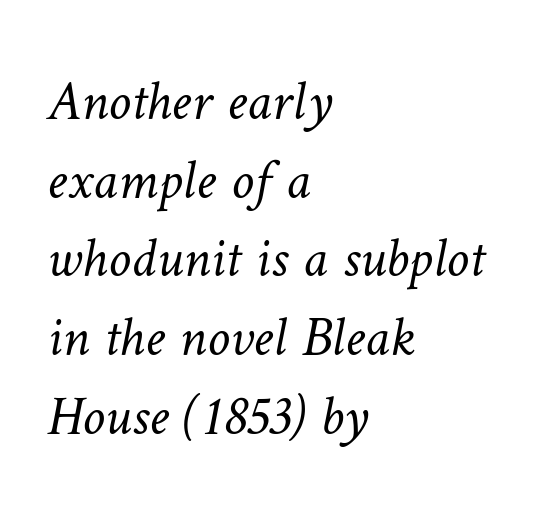
The image shows 57 px light type; set left-aligned, normal line spacing (1.38x), normal letter spacing, not underlined; low stroke contrast and a medium x-height.
